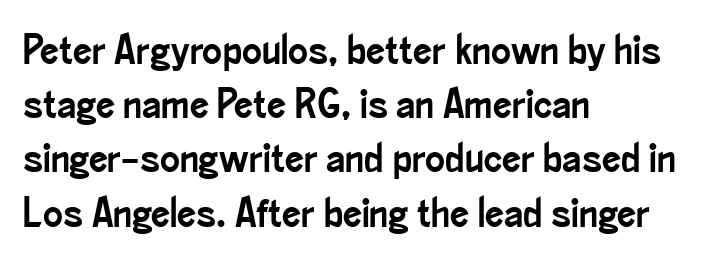
The rendering uses natural spacing where letterforms have individual widths. Which margin do the lines hug? The left one — the right edge is uneven. Underlining? Definitely not there. The type family on display is of the sans-serif kind. The lettering stays uniformly vertical, giving the passage a roman look.
